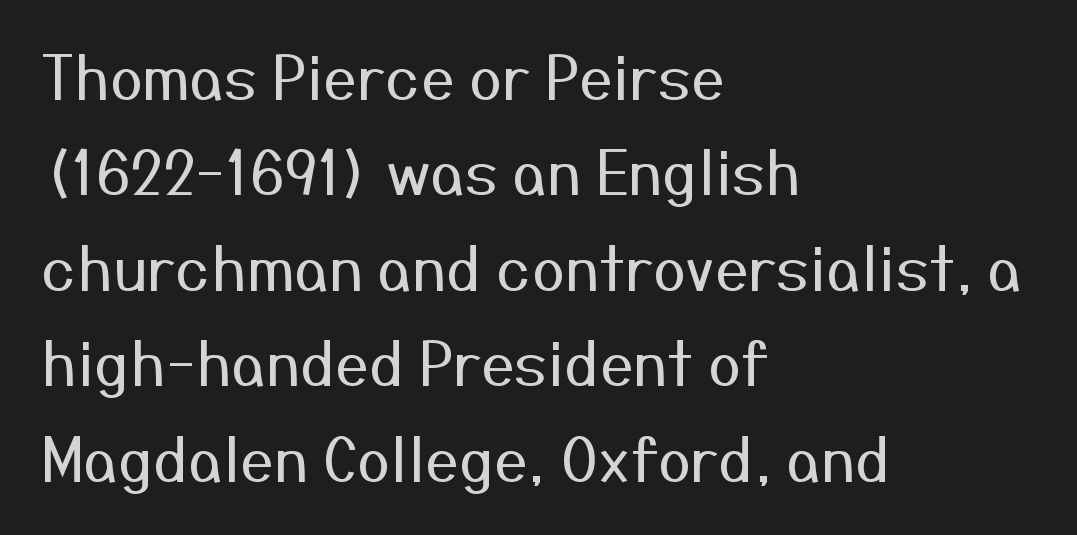
The image shows 60 px regular-weight sans-serif type, upright; set left-aligned, normal line spacing (1.59x), normal letter spacing, not underlined; medium stroke contrast and a medium x-height.
